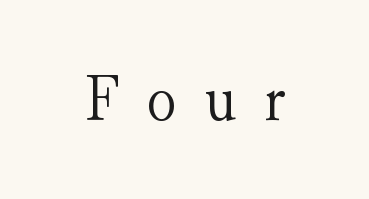
{"serif": "yes", "italic": "no", "bold": "no", "weight": "light", "width": "normal", "stroke_contrast": "medium", "x_height": "small", "monospaced": "no", "underline": "no", "align": "center", "letter_spacing": "wide", "letter_spacing_em": 0.41, "glyph_px": 68}
